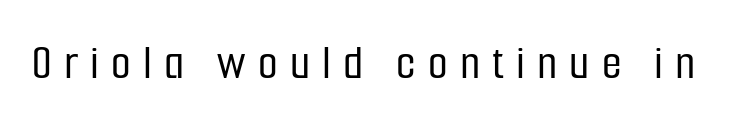
The words here are not underlined. Glyph-to-glyph distance is far greater than everyday printed text. Do the letters lean? They stand straight. What kind of face is this? One without serifs — a sans. These lines are rendered in a variable-pitch font.
